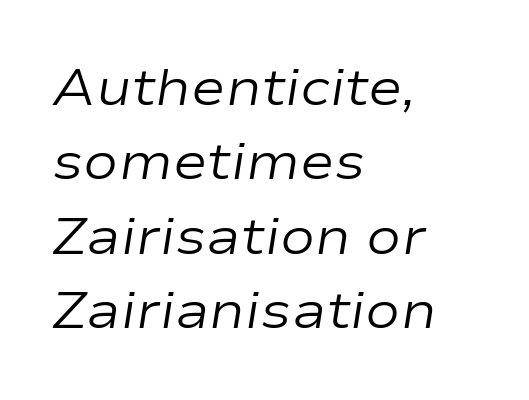
{"italic": "yes", "lean": "right", "slant_degrees": 9, "bold": "no", "weight": "regular", "width": "wide", "stroke_contrast": "low", "x_height": "medium", "monospaced": "no", "underline": "no", "align": "left", "line_spacing": "normal", "line_spacing_ratio": 1.43, "letter_spacing": "normal", "letter_spacing_em": 0.0, "glyph_px": 52}
